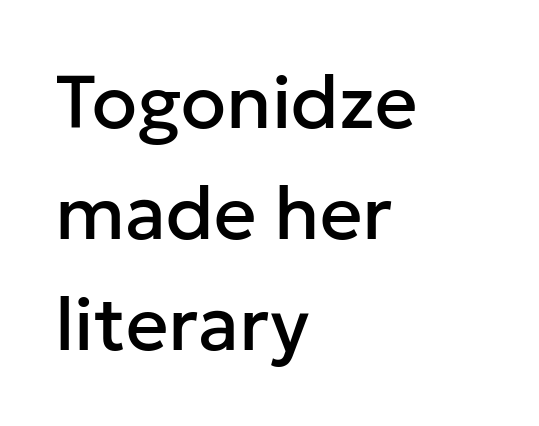
{"serif": "no", "italic": "no", "width": "normal", "stroke_contrast": "low", "x_height": "medium", "monospaced": "no", "underline": "no", "align": "left", "line_spacing": "normal", "line_spacing_ratio": 1.5, "letter_spacing": "normal", "letter_spacing_em": 0.0, "glyph_px": 74}
